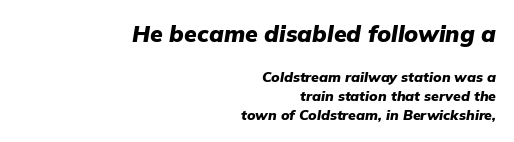
{"italic": "yes", "lean": "right", "slant_degrees": 9, "bold": "yes", "underline": "no", "align": "right", "line_spacing": "normal", "line_spacing_ratio": 1.34, "letter_spacing": "normal", "letter_spacing_em": 0.0, "larger_block": "first", "size_ratio": 1.64, "glyph_px": 23}
